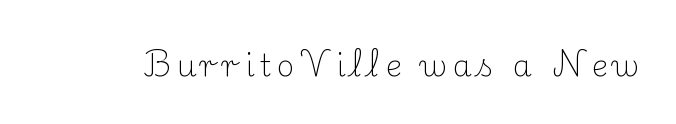
Q: Is the text bold? A: No.
Q: Is the text italic (slanted)? A: No, it is upright.
Q: Is the typeface a serif or a sans-serif typeface? A: Serif.
Q: Is the text underlined? A: No.
Q: Width (condensed, normal, or wide)? A: Normal.
Q: Stroke contrast? A: Medium.
Q: x-height? A: Small.
Q: Monospaced? A: No.
